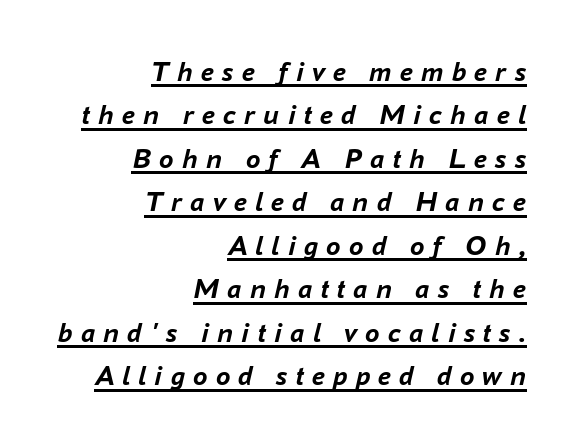
{"italic": "yes", "lean": "right", "slant_degrees": 16, "bold": "yes", "weight": "semibold", "width": "normal", "stroke_contrast": "low", "x_height": "medium", "monospaced": "no", "underline": "yes", "align": "right", "line_spacing": "normal", "line_spacing_ratio": 1.5, "letter_spacing": "wide", "letter_spacing_em": 0.28, "glyph_px": 29}
